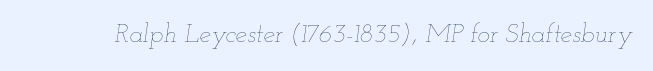
Caption: standard tracking, unaltered. Italic: yes, the glyphs are oblique. Ink coverage per letter is moderate at most. No word sits above an underline.
